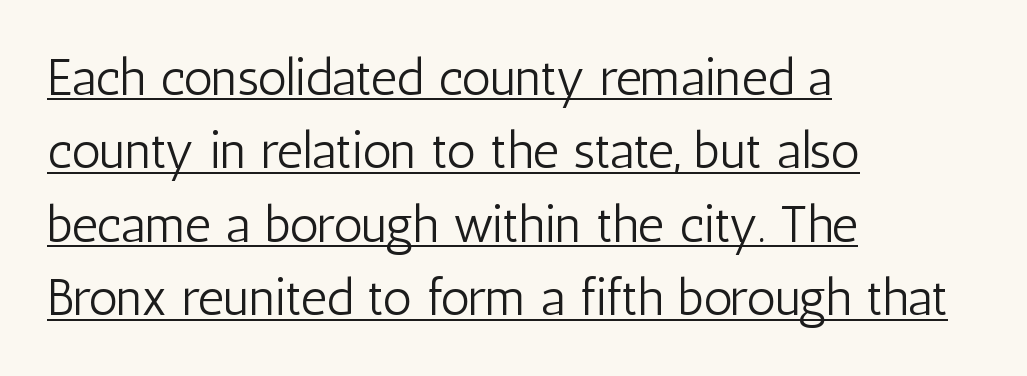
{"serif": "no", "italic": "no", "bold": "no", "weight": "light", "width": "condensed", "stroke_contrast": "low", "x_height": "medium", "monospaced": "no", "underline": "yes", "align": "left", "line_spacing": "normal", "line_spacing_ratio": 1.44, "letter_spacing": "normal", "letter_spacing_em": 0.0, "glyph_px": 51}
